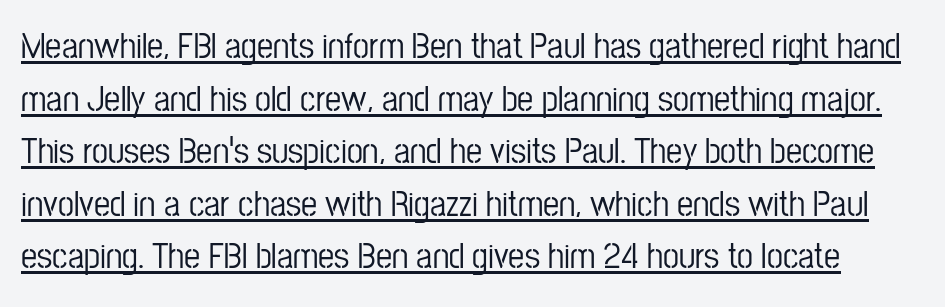
The image shows 36 px condensed sans-serif type, upright; set normal line spacing (1.46x), normal letter spacing, underlined; low stroke contrast and a medium x-height.
